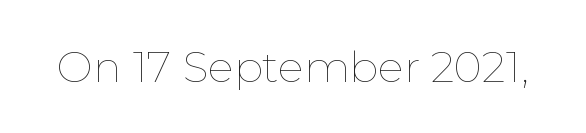
Letters have the restrained weight of plain body copy at most. No extra tracking has been applied to these lines. A clean baseline with only descenders dipping below it. Note the varied advance widths — an 'i' is clearly narrower than an 'm'.
